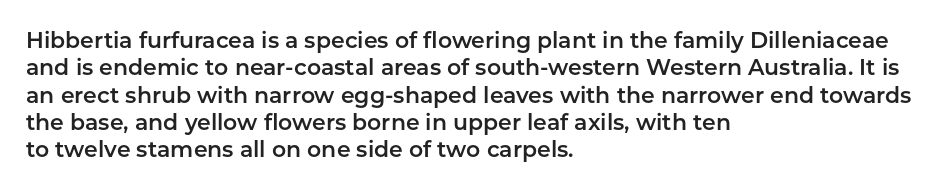
The image shows 22 px text type, upright; set left-aligned, line spacing 1.24x, normal letter spacing, not underlined.
